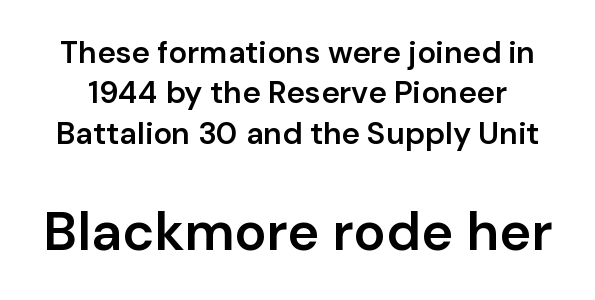
The image shows 54 px semibold sans-serif type, upright; set normal line spacing (1.3x), normal letter spacing, not underlined; the second (bottom) block is 1.74x larger; low stroke contrast and a medium x-height.
